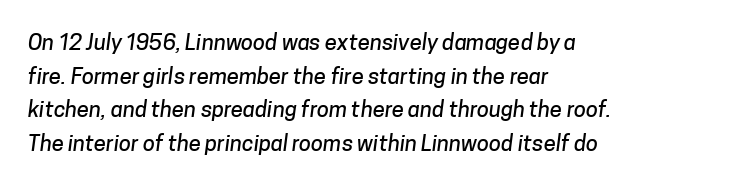
{"underline": "no", "align": "left", "line_spacing": "normal", "line_spacing_ratio": 1.53, "letter_spacing": "normal", "letter_spacing_em": 0.0, "glyph_px": 22}
